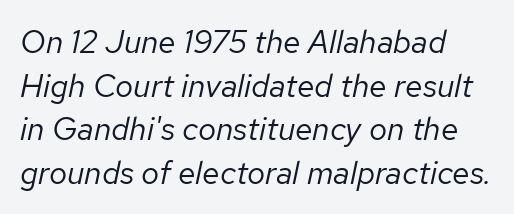
This rendering leaves character spacing at its baseline value. You could not count columns in this text — the font is proportionally spaced. The typeface has the unassuming heft of standard copy or less. Only glyphs here, with clear space below each row.
